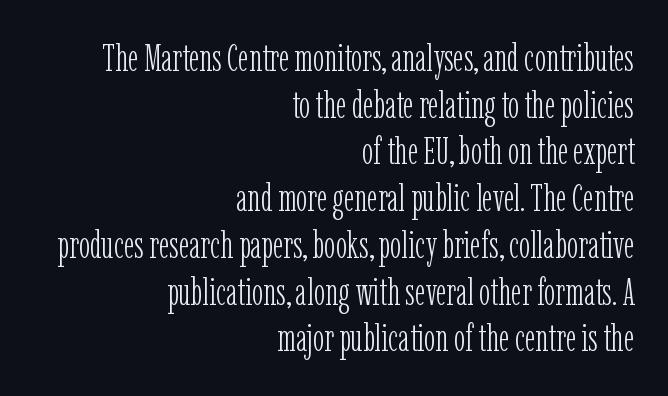
{"serif": "yes", "italic": "no", "bold": "no", "weight": "light", "width": "condensed", "stroke_contrast": "low", "x_height": "medium", "monospaced": "no", "underline": "no", "align": "right", "line_spacing_ratio": 1.23, "letter_spacing": "normal", "letter_spacing_em": 0.0, "glyph_px": 38}
